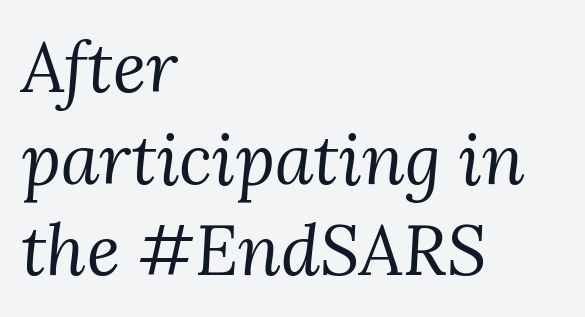
Q: Is the text bold? A: No.
Q: Is the text italic (slanted)? A: Yes, it leans right by about 3 degrees.
Q: Is the typeface a serif or a sans-serif typeface? A: Serif.
Q: Is the text underlined? A: No.
Q: How is the paragraph aligned? A: Left-aligned.
Q: Is the spacing between letters normal or unusually wide? A: Normal.
Q: Is the spacing between lines tight, normal or loose? A: Normal.
Q: Width (condensed, normal, or wide)? A: Normal.
Q: Stroke contrast? A: Medium.
Q: x-height? A: Medium.
Q: Monospaced? A: No.
